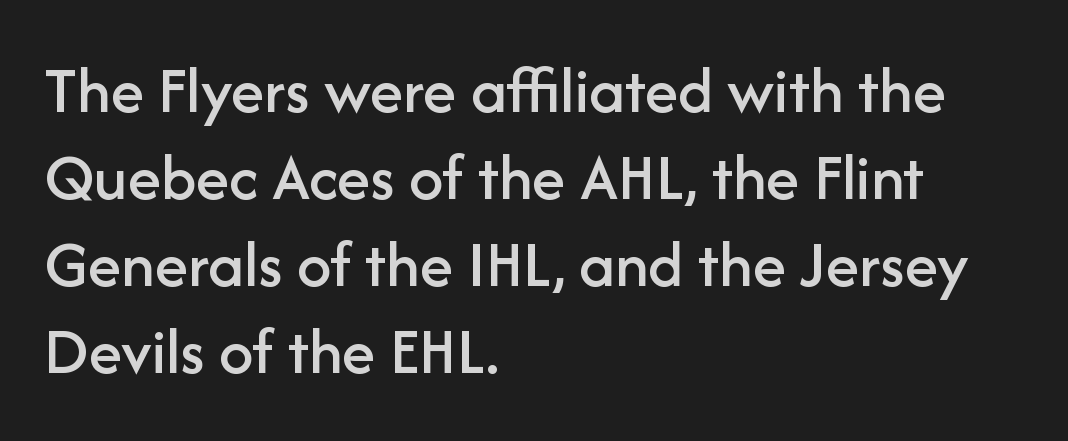
{"serif": "no", "italic": "no", "width": "normal", "stroke_contrast": "low", "x_height": "medium", "monospaced": "no", "underline": "no", "align": "left", "line_spacing": "normal", "line_spacing_ratio": 1.28, "letter_spacing": "normal", "letter_spacing_em": 0.0, "glyph_px": 68}
